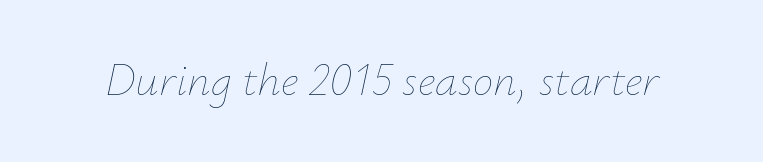
{"italic": "yes", "lean": "right", "slant_degrees": 12, "bold": "no", "weight": "thin", "width": "normal", "stroke_contrast": "low", "x_height": "small", "monospaced": "no", "underline": "no", "letter_spacing": "normal", "letter_spacing_em": 0.0, "glyph_px": 46}
